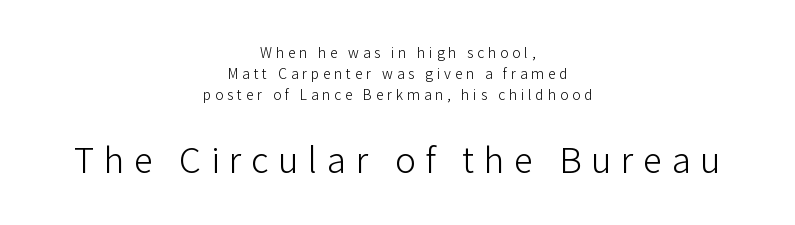
This sample has the flowing, uneven cadence of proportional lettering. These lines were composed using upright roman letters. Is the block centered? Yes — each line is placed symmetrically about the middle. Students, observe: this is what conventionally led text looks like. The later block is typeset at a bigger size than the earlier block.
